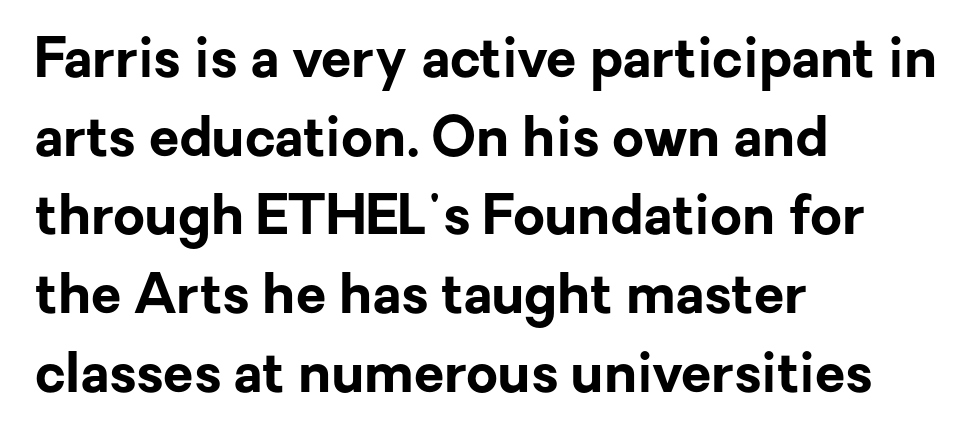
Q: Is the text bold? A: Yes.
Q: Is the text italic (slanted)? A: No, it is upright.
Q: Is the typeface a serif or a sans-serif typeface? A: Sans-serif.
Q: Is the text underlined? A: No.
Q: How is the paragraph aligned? A: Left-aligned.
Q: Is the spacing between letters normal or unusually wide? A: Normal.
Q: Is the spacing between lines tight, normal or loose? A: Normal.
Q: Width (condensed, normal, or wide)? A: Normal.
Q: Stroke contrast? A: Low.
Q: x-height? A: Medium.
Q: Monospaced? A: No.
